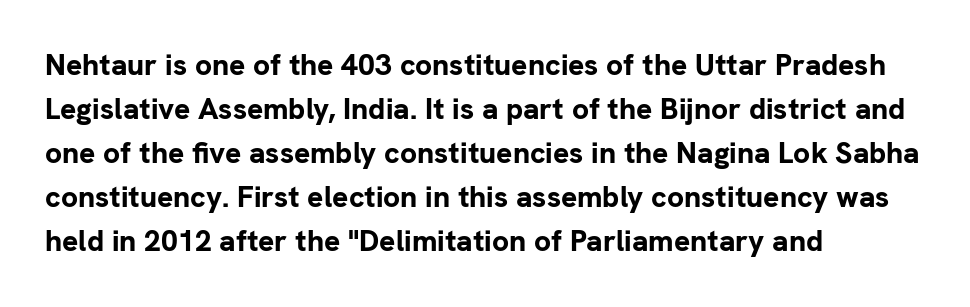
Q: Is the text bold? A: Yes.
Q: Is the text italic (slanted)? A: No, it is upright.
Q: Is the typeface a serif or a sans-serif typeface? A: Sans-serif.
Q: Is the text underlined? A: No.
Q: How is the paragraph aligned? A: Left-aligned.
Q: Is the spacing between letters normal or unusually wide? A: Normal.
Q: Is the spacing between lines tight, normal or loose? A: Normal.
Q: Width (condensed, normal, or wide)? A: Normal.
Q: Stroke contrast? A: Low.
Q: x-height? A: Medium.
Q: Monospaced? A: No.
